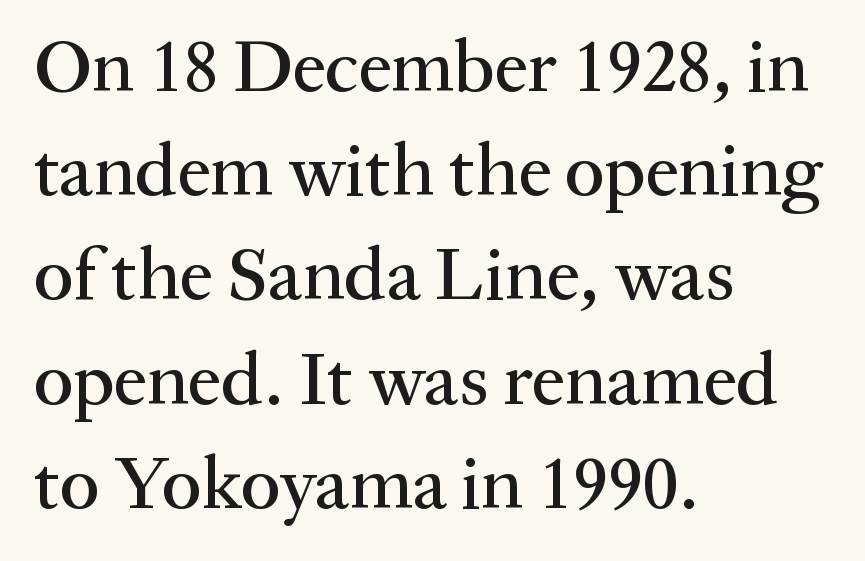
{"serif": "yes", "italic": "no", "width": "normal", "stroke_contrast": "medium", "x_height": "medium", "monospaced": "no", "underline": "no", "align": "left", "line_spacing": "normal", "line_spacing_ratio": 1.39, "letter_spacing": "normal", "letter_spacing_em": 0.0, "glyph_px": 75}
